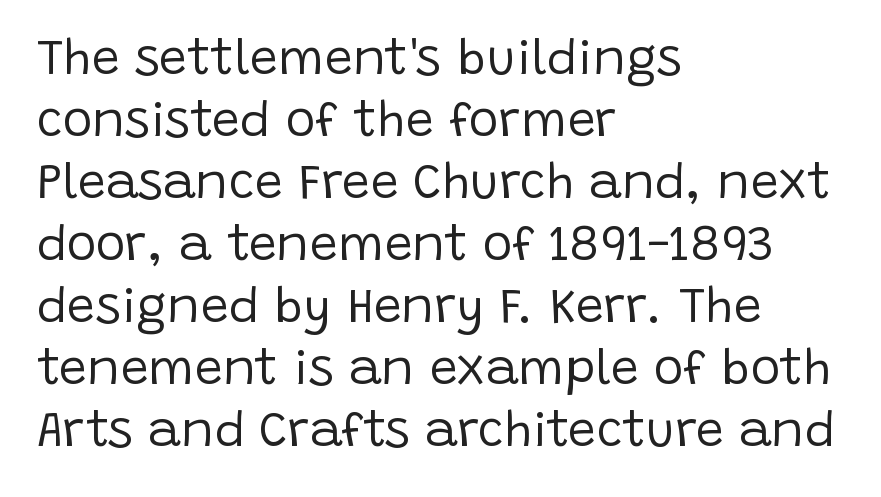
{"serif": "no", "italic": "no", "bold": "no", "weight": "regular", "width": "normal", "stroke_contrast": "low", "x_height": "large", "monospaced": "no", "underline": "no", "align": "left", "line_spacing_ratio": 1.24, "letter_spacing": "normal", "letter_spacing_em": 0.0, "glyph_px": 50}
